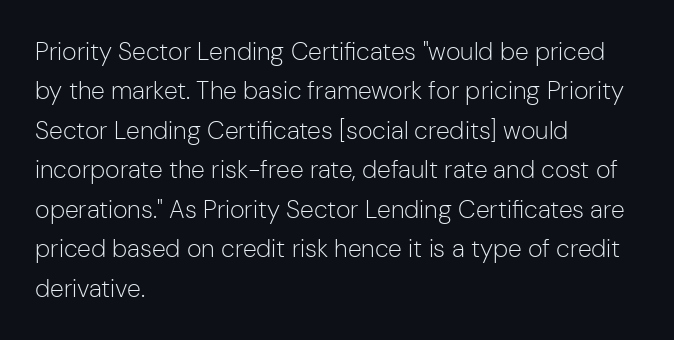
Q: Is the text bold? A: No.
Q: Is the text italic (slanted)? A: No, it is upright.
Q: Is the text underlined? A: No.
Q: How is the paragraph aligned? A: Left-aligned.
Q: Is the spacing between letters normal or unusually wide? A: Normal.
Q: Is the spacing between lines tight, normal or loose? A: Normal.
